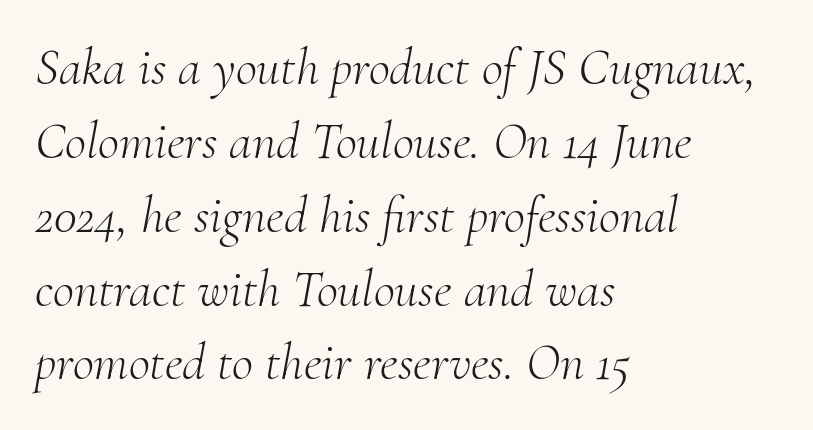
Q: Is the text bold? A: No.
Q: Is the text italic (slanted)? A: Yes, it leans right by about 10 degrees.
Q: Is the typeface a serif or a sans-serif typeface? A: Serif.
Q: Is the text underlined? A: No.
Q: How is the paragraph aligned? A: Left-aligned.
Q: Is the spacing between letters normal or unusually wide? A: Normal.
Q: Is the spacing between lines tight, normal or loose? A: Normal.
Q: Width (condensed, normal, or wide)? A: Normal.
Q: Stroke contrast? A: Medium.
Q: x-height? A: Small.
Q: Monospaced? A: No.
